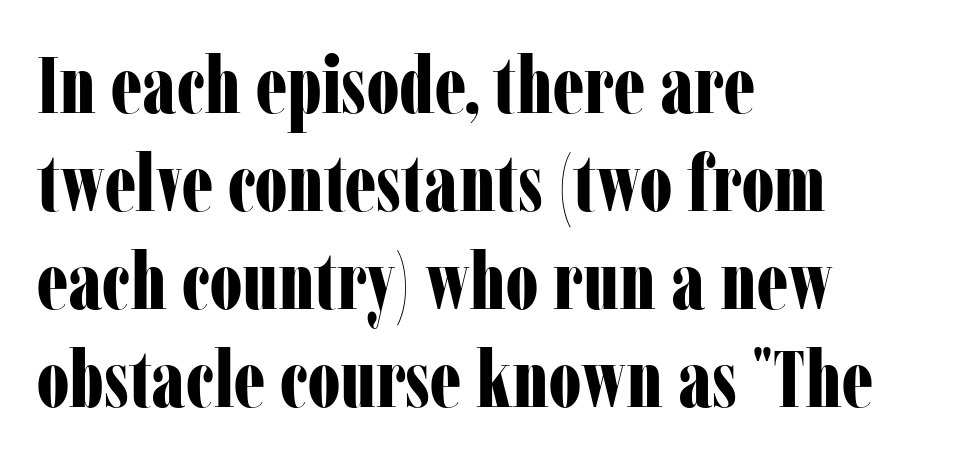
The image shows 79 px bold, condensed serif type, upright; set left-aligned, line spacing 1.24x, normal letter spacing, not underlined; low stroke contrast and a medium x-height.
